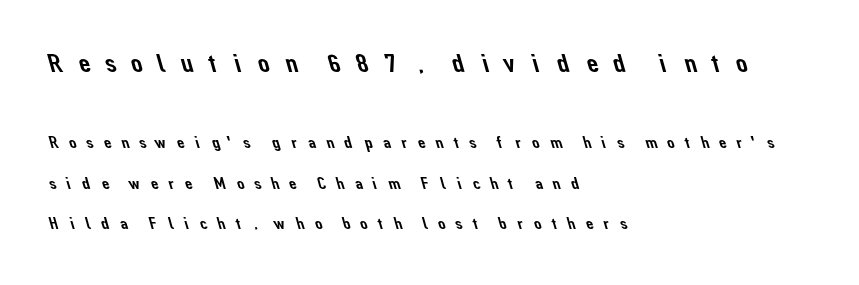
Q: Is the text underlined? A: No.
Q: How is the paragraph aligned? A: Left-aligned.
Q: Is the spacing between letters normal or unusually wide? A: Unusually wide.
Q: Is the spacing between lines tight, normal or loose? A: Loose.
Q: Which block of text is set in a larger size, the first (top) or the second (bottom)? A: The first (top) one.
